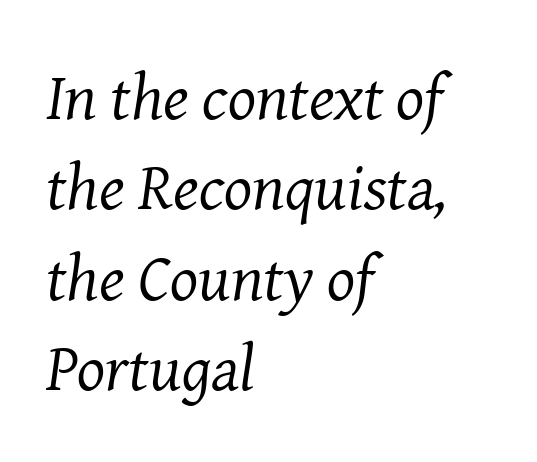
{"serif": "yes", "italic": "yes", "lean": "right", "slant_degrees": 8, "bold": "no", "weight": "regular", "width": "normal", "stroke_contrast": "medium", "x_height": "medium", "monospaced": "no", "underline": "no", "align": "left", "line_spacing": "normal", "line_spacing_ratio": 1.37, "letter_spacing": "normal", "letter_spacing_em": 0.0, "glyph_px": 66}
